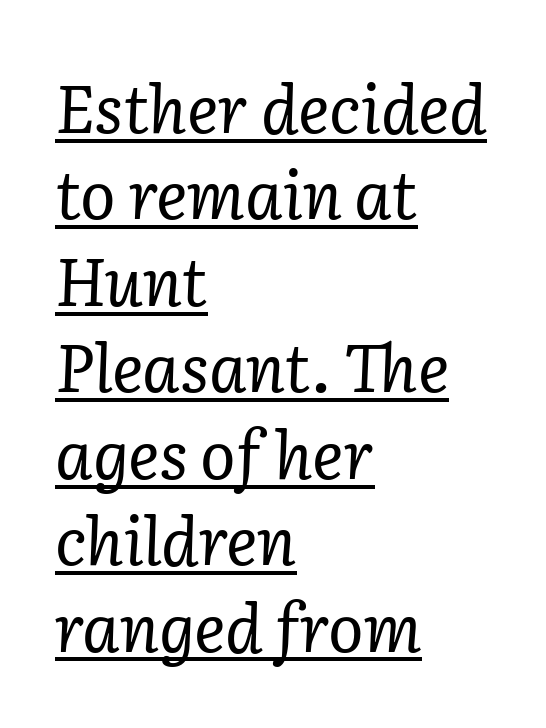
Q: Is the text bold? A: No.
Q: Is the text italic (slanted)? A: Yes, it leans right by about 2 degrees.
Q: Is the typeface a serif or a sans-serif typeface? A: Serif.
Q: Is the text underlined? A: Yes.
Q: How is the paragraph aligned? A: Left-aligned.
Q: Is the spacing between letters normal or unusually wide? A: Normal.
Q: Is the spacing between lines tight, normal or loose? A: Normal.
Q: Width (condensed, normal, or wide)? A: Normal.
Q: Stroke contrast? A: Low.
Q: x-height? A: Medium.
Q: Monospaced? A: No.
